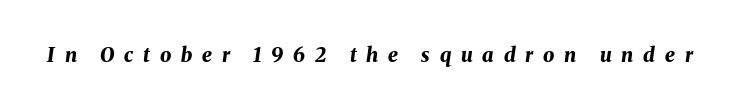
Q: Is the text bold? A: Yes.
Q: Is the text italic (slanted)? A: Yes, it leans right by about 8 degrees.
Q: Is the text underlined? A: No.
Q: Is the spacing between letters normal or unusually wide? A: Unusually wide.
